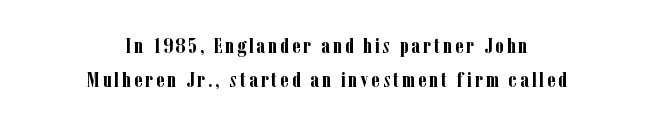
The rag falls on both sides of this text block equally. Italic: no, the glyphs are upright roman. This is heavy type, rendered in bold. Unmarked baselines from the first word to the last. The designer left line spacing at the default.
